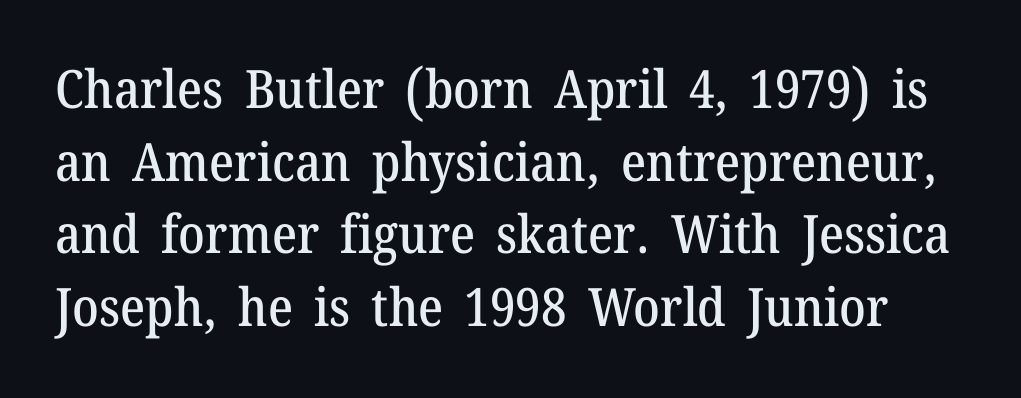
{"serif": "yes", "italic": "no", "width": "normal", "stroke_contrast": "medium", "x_height": "medium", "monospaced": "no", "underline": "no", "line_spacing": "normal", "line_spacing_ratio": 1.37, "letter_spacing": "normal", "letter_spacing_em": 0.0, "glyph_px": 53}
